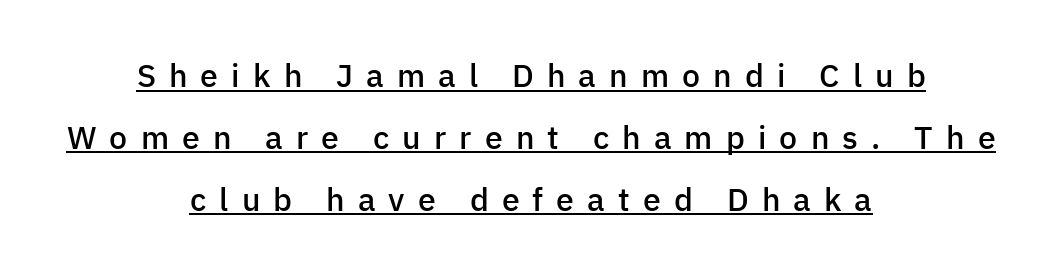
The passage shown is underscored from start to finish. Note the varied advance widths — an 'i' is clearly narrower than an 'm'. Notice how the stems are strictly vertical — no italics here. Horizontal bands of white between lines are thick stripes. Visually the block forms a symmetrical silhouette, jagged on both flanks.
